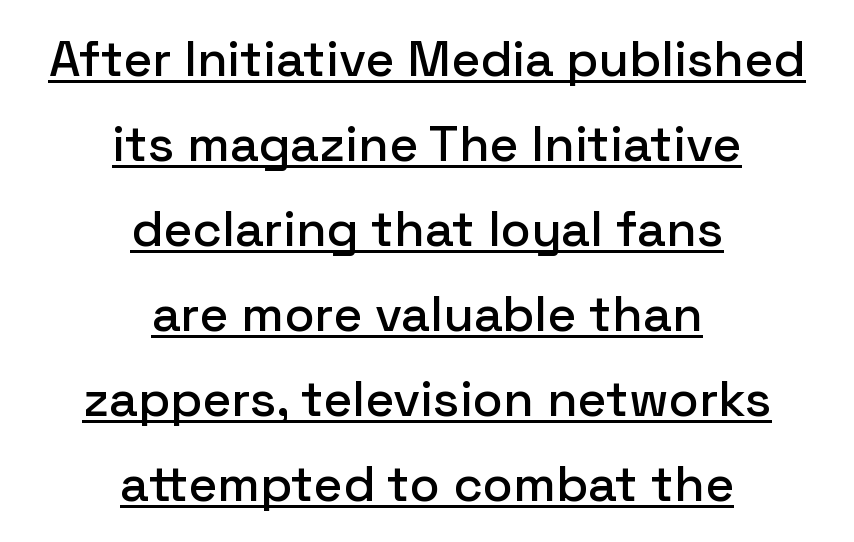
Character widths vary here, with narrow letters taking less room than wide ones. Glance below the letters and you will spot a drawn line. Quick note: not italic, upright. Tracking here is standard; glyphs follow each other at the usual distance. Each letter's strokes conclude bluntly, with no projecting serifs. These lines are centered, leaving both edges ragged.
